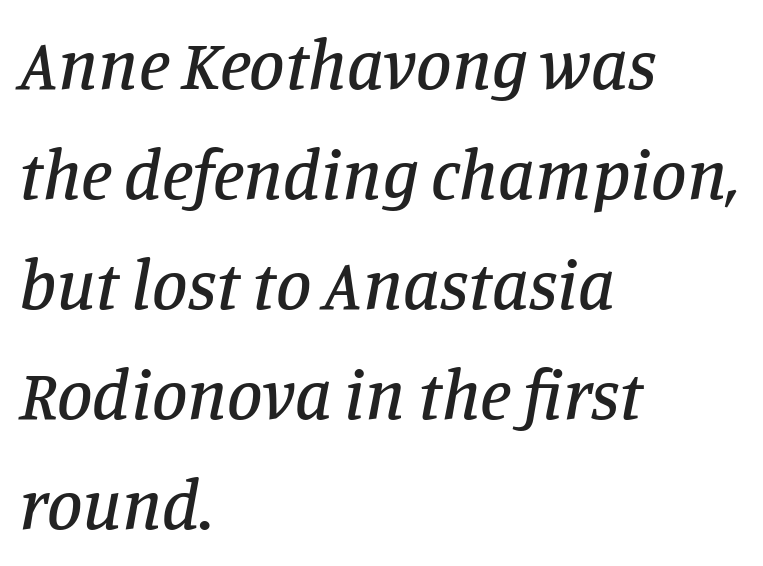
Leftover space on each line is placed entirely after the last word. The specimen omits any rule beneath the text block's lines. Reading down the column, the eye jumps a familiar distance to each next line. The glyphs in this specimen are seriffed.
